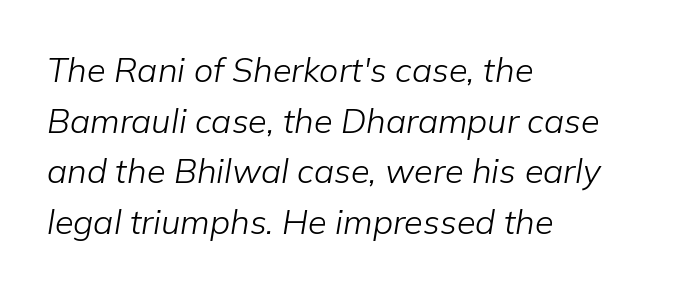
Designer's note — italics engaged. No extra ink here — the face is not bold. The rendering anchors every line to the left-hand side. These lines are rendered in a variable-pitch font.
